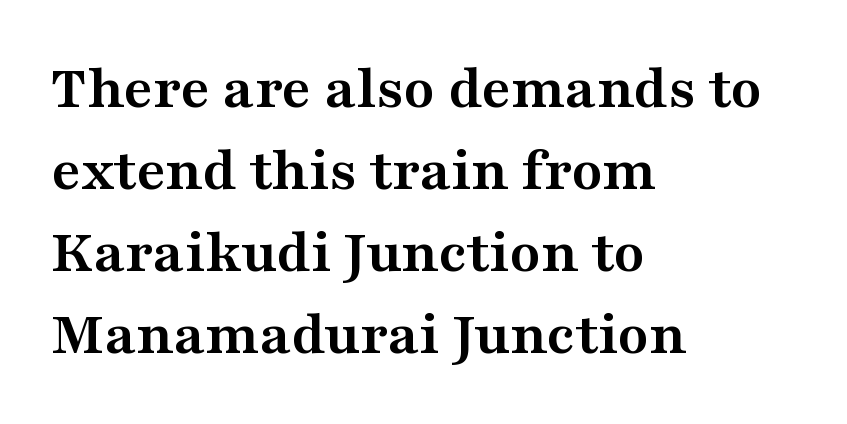
The image shows 63 px semibold, wide serif type, upright; set left-aligned, normal line spacing (1.3x), normal letter spacing, not underlined; medium stroke contrast and a medium x-height.
